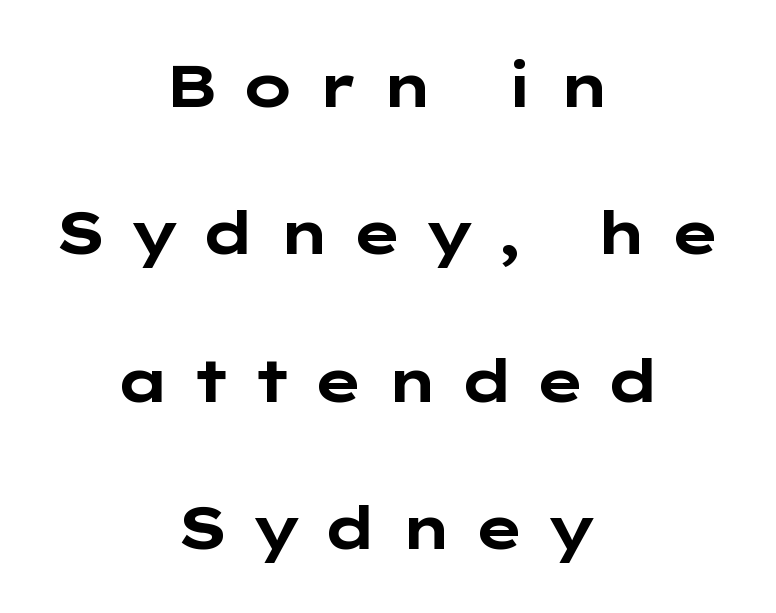
{"serif": "no", "italic": "no", "bold": "yes", "weight": "bold", "width": "wide", "stroke_contrast": "low", "x_height": "medium", "monospaced": "no", "underline": "no", "align": "center", "line_spacing": "loose", "line_spacing_ratio": 2.5, "letter_spacing": "wide", "letter_spacing_em": 0.34, "glyph_px": 59}
